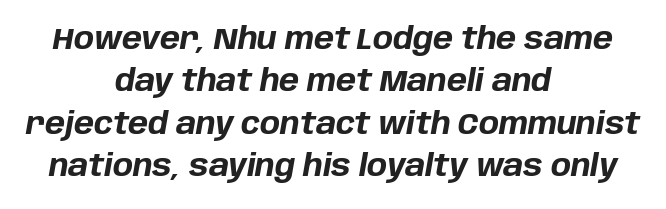
{"italic": "yes", "lean": "right", "slant_degrees": 10, "bold": "yes", "weight": "bold", "width": "normal", "stroke_contrast": "low", "x_height": "large", "monospaced": "no", "underline": "no", "align": "center", "line_spacing": "normal", "line_spacing_ratio": 1.41, "letter_spacing": "normal", "letter_spacing_em": 0.0, "glyph_px": 30}
